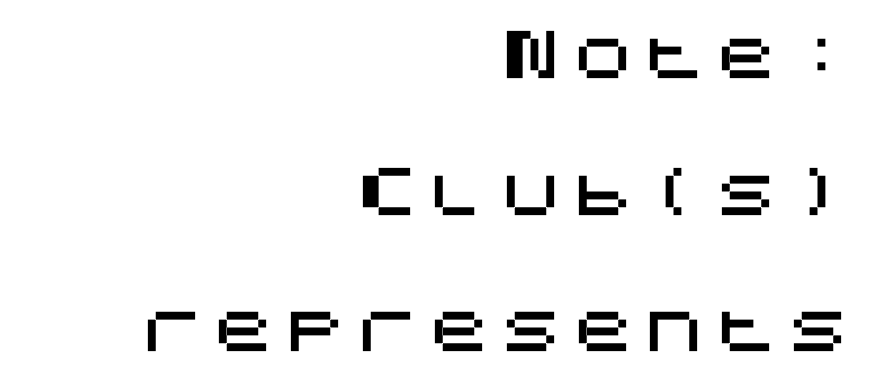
Q: Is the text italic (slanted)? A: No, it is upright.
Q: Is the typeface a serif or a sans-serif typeface? A: Sans-serif.
Q: Is the text underlined? A: No.
Q: How is the paragraph aligned? A: Right-aligned.
Q: Is the spacing between lines tight, normal or loose? A: Loose.
Q: Width (condensed, normal, or wide)? A: Normal.
Q: Stroke contrast? A: Medium.
Q: x-height? A: Large.
